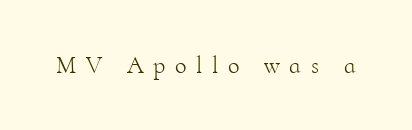
{"italic": "no", "bold": "no", "underline": "no", "letter_spacing": "wide", "letter_spacing_em": 0.4, "glyph_px": 24}
